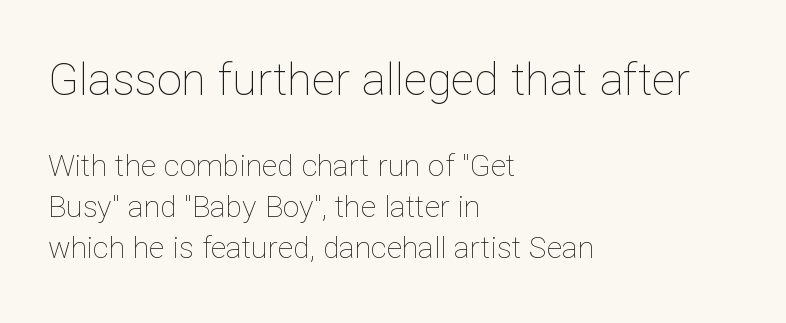
The image shows 45 px thin type, upright; set left-aligned, normal line spacing (1.36x), normal letter spacing, not underlined; the first (top) block is 1.5x larger; low stroke contrast and a medium x-height.
